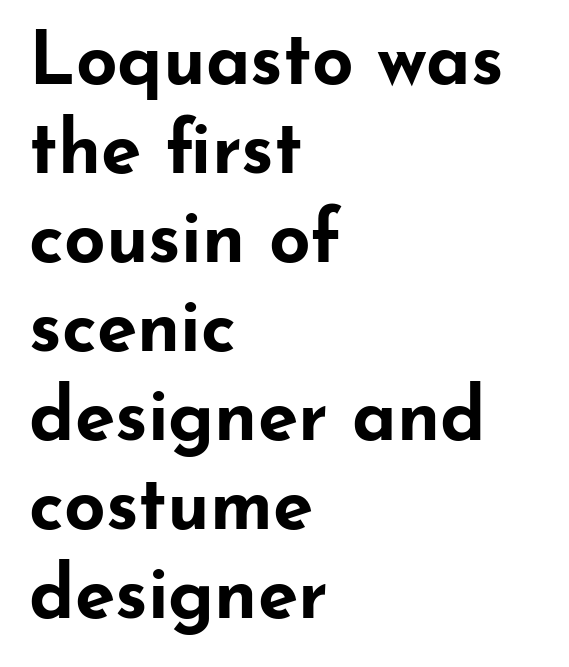
The text block is weighted toward the left margin, trailing off unevenly rightward. The lettering holds an erect, upright posture throughout. These words are printed bold, with thick strokes throughout. How are the letters spaced? Ordinarily, with no added tracking.
